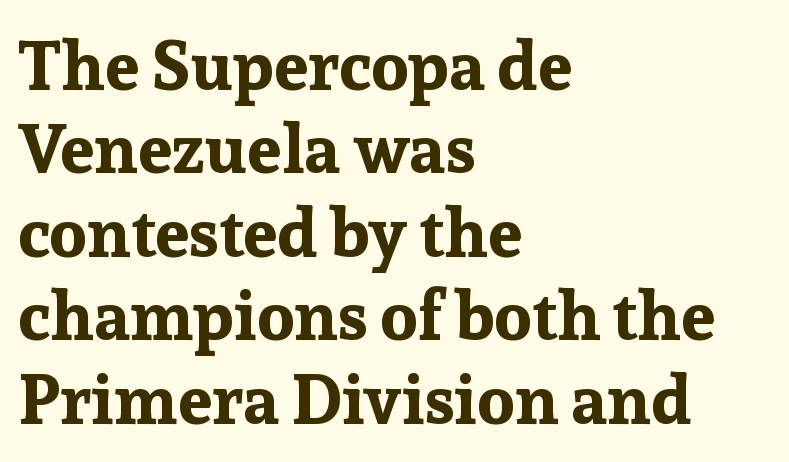
Q: Is the text bold? A: Yes.
Q: Is the text italic (slanted)? A: No, it is upright.
Q: Is the typeface a serif or a sans-serif typeface? A: Serif.
Q: Is the text underlined? A: No.
Q: How is the paragraph aligned? A: Left-aligned.
Q: Is the spacing between letters normal or unusually wide? A: Normal.
Q: Width (condensed, normal, or wide)? A: Normal.
Q: Stroke contrast? A: Low.
Q: x-height? A: Medium.
Q: Monospaced? A: No.
